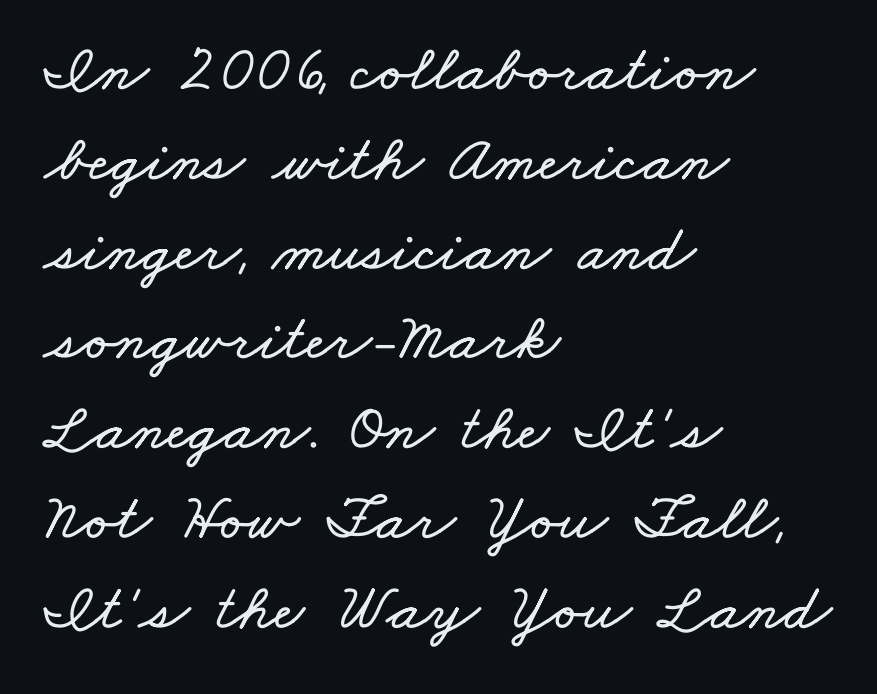
The paragraph has a hard left edge and a soft right edge. Compared with typical body copy, the letter spacing here is the same. The area under the type is left untouched. These lines sit exactly where default settings would place them. Do the characters align in a grid? No, the font is proportional.
